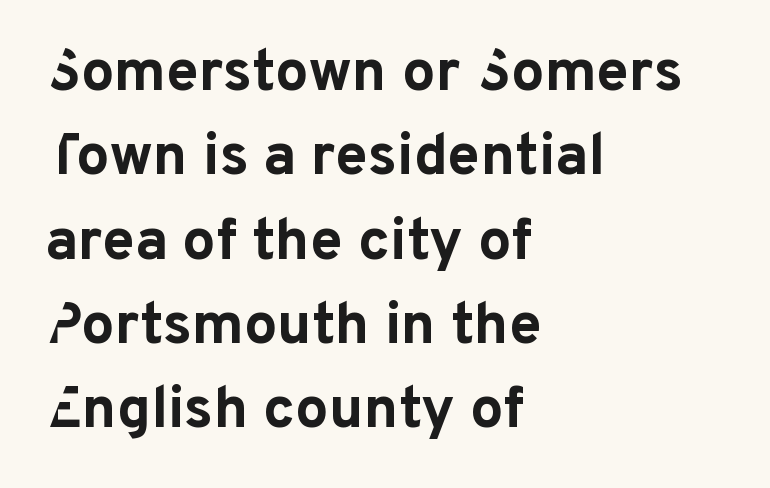
The image shows 59 px bold sans-serif type, upright; set left-aligned, normal line spacing (1.43x), normal letter spacing, not underlined; low stroke contrast and a medium x-height.
